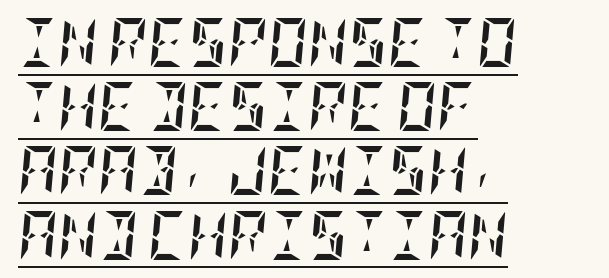
Q: Is the text bold? A: Yes.
Q: Is the text italic (slanted)? A: Yes, it leans right by about 5 degrees.
Q: Is the text underlined? A: Yes.
Q: How is the paragraph aligned? A: Left-aligned.
Q: Is the spacing between letters normal or unusually wide? A: Normal.
Q: Is the spacing between lines tight, normal or loose? A: Normal.
Q: Width (condensed, normal, or wide)? A: Condensed.
Q: Stroke contrast? A: Low.
Q: x-height? A: Large.
